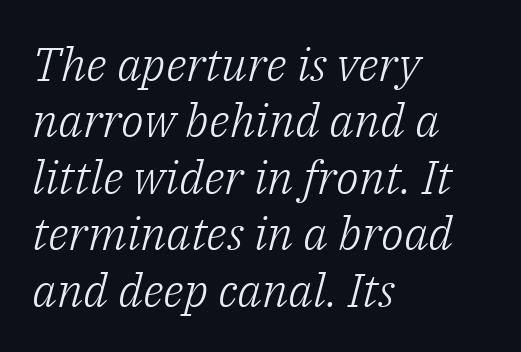
{"serif": "yes", "italic": "yes", "lean": "right", "slant_degrees": 14, "bold": "no", "weight": "light", "width": "normal", "stroke_contrast": "low", "x_height": "medium", "monospaced": "no", "underline": "no", "align": "left", "line_spacing_ratio": 1.2, "letter_spacing": "normal", "letter_spacing_em": 0.0, "glyph_px": 47}
